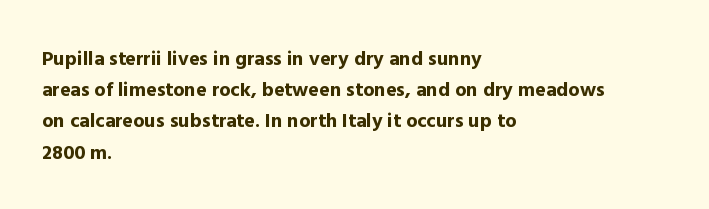
Beneath every word, the page is bare. The letterforms sit shoulder to shoulder at normal distance. The typesetter chose a ragged-right arrangement here. What weight is shown? A full bold with thick strokes.
